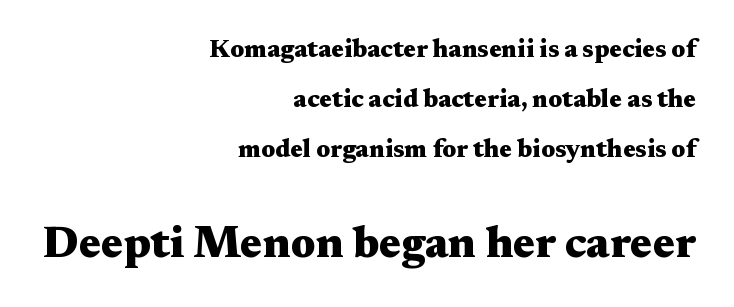
{"serif": "yes", "italic": "no", "bold": "yes", "weight": "heavy", "width": "wide", "stroke_contrast": "medium", "x_height": "medium", "monospaced": "no", "underline": "no", "align": "right", "line_spacing": "loose", "line_spacing_ratio": 2.01, "letter_spacing": "normal", "letter_spacing_em": 0.0, "larger_block": "second", "size_ratio": 1.76, "glyph_px": 44}
